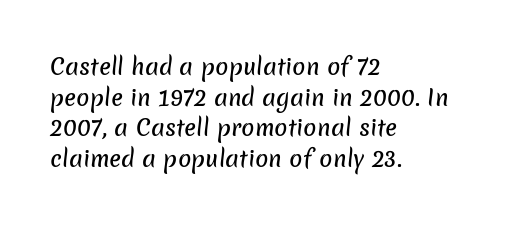
The passage shown is not underscored anywhere. Look at the tracking — it's just the regular setting, nothing added. Compared with typical paragraphs, the rows here are spaced about the same. The text block is weighted toward the left margin, trailing off unevenly rightward.
